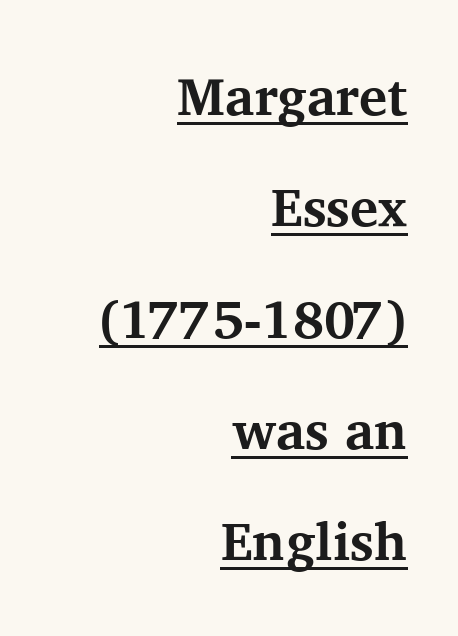
Does the type have serifs? Yes, each stem ends in a small foot. A continuous stroke trails under the words, as in a hyperlink. Heavy, bold letterforms. Quick note: interline space is abundant. You can tell it's not italic because the verticals are truly vertical.
